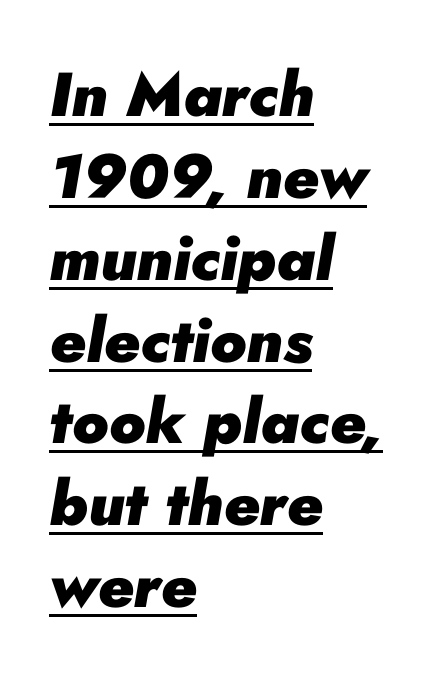
{"italic": "yes", "lean": "right", "slant_degrees": 10, "bold": "yes", "weight": "heavy", "width": "normal", "stroke_contrast": "low", "x_height": "small", "monospaced": "no", "underline": "yes", "align": "left", "line_spacing": "normal", "line_spacing_ratio": 1.32, "letter_spacing": "normal", "letter_spacing_em": 0.0, "glyph_px": 62}
